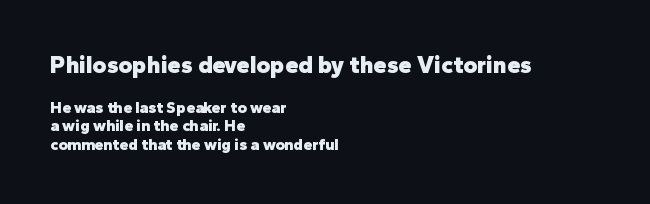
{"italic": "no", "bold": "yes", "underline": "no", "align": "left", "line_spacing": "tight", "line_spacing_ratio": 1.15, "letter_spacing": "normal", "letter_spacing_em": 0.0, "larger_block": "first", "size_ratio": 1.5, "glyph_px": 24}
